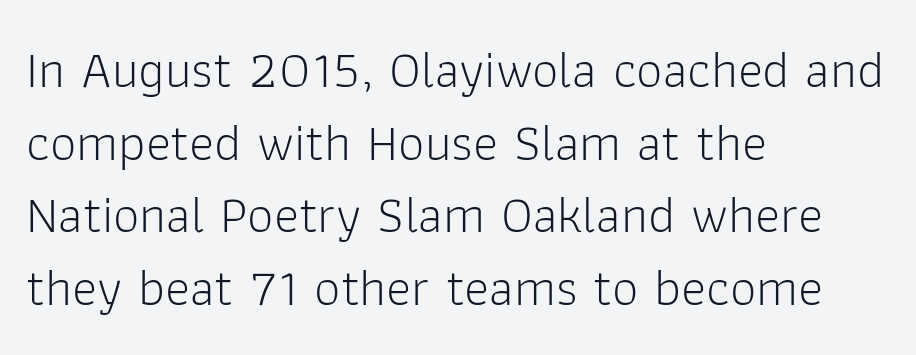
{"serif": "no", "italic": "no", "bold": "no", "weight": "light", "width": "normal", "stroke_contrast": "low", "x_height": "medium", "monospaced": "no", "underline": "no", "align": "left", "line_spacing": "normal", "line_spacing_ratio": 1.37, "letter_spacing": "normal", "letter_spacing_em": 0.0, "glyph_px": 53}
